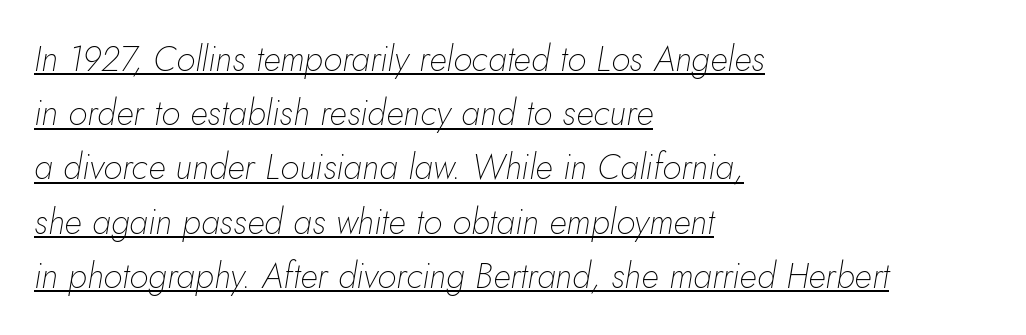
Standard letterfit; no display-style spreading of the glyphs. Left-aligned paragraph, ragged on the right. Is this a fixed-width face? No — the glyphs have proportional, varying widths. Compared with undecorated copy, this sample adds a rule below the words.
